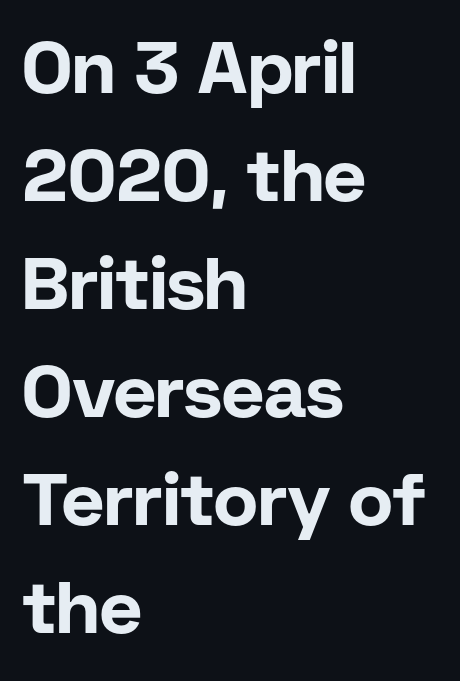
Students, note that the glyphs here touch the page at normal intervals. The vertical gap from one line to the next is medium. In terms of posture, this sample is upright. Plain, unruled lines of type. The typesetter chose a ragged-right arrangement here.
